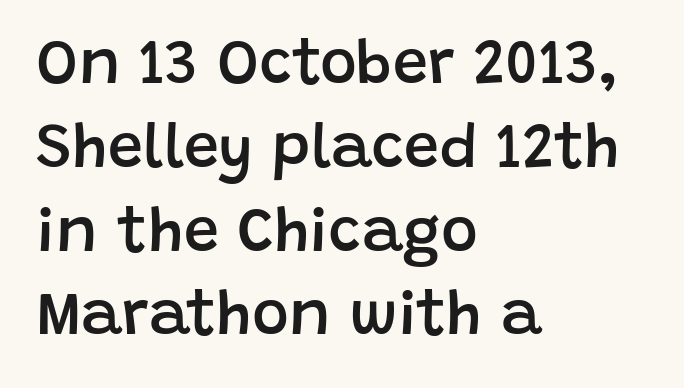
The image shows 63 px semibold sans-serif type, upright; set left-aligned, normal line spacing (1.33x), normal letter spacing, not underlined; low stroke contrast and a large x-height.
